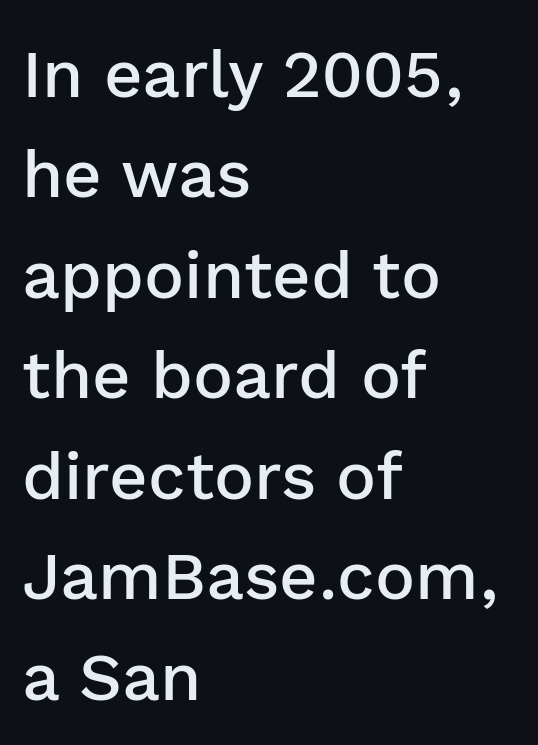
Q: Is the text bold? A: Semi-bold.
Q: Is the text italic (slanted)? A: No, it is upright.
Q: Is the typeface a serif or a sans-serif typeface? A: Sans-serif.
Q: Is the text underlined? A: No.
Q: How is the paragraph aligned? A: Left-aligned.
Q: Is the spacing between letters normal or unusually wide? A: Normal.
Q: Is the spacing between lines tight, normal or loose? A: Normal.
Q: Width (condensed, normal, or wide)? A: Normal.
Q: Stroke contrast? A: Low.
Q: x-height? A: Medium.
Q: Monospaced? A: No.
